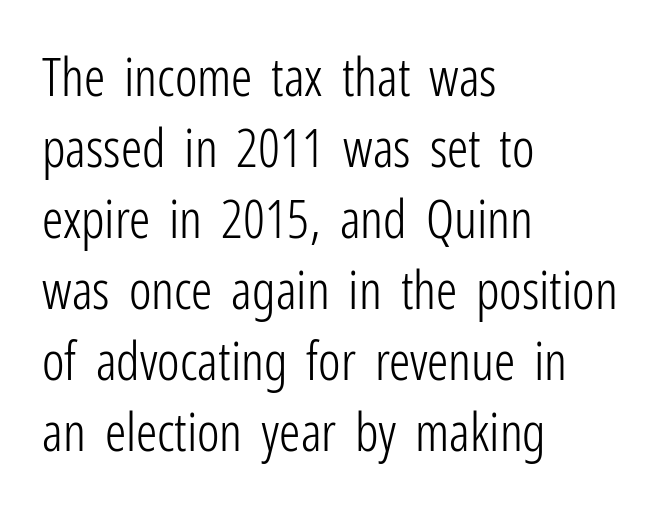
The image shows 53 px light, condensed sans-serif type, upright; set left-aligned, normal line spacing (1.34x), normal letter spacing, not underlined; low stroke contrast and a medium x-height.
